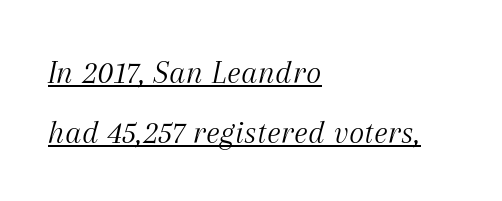
A typesetter would label this face a serif. The specimen reads as italic at a glance. Looks like someone drew a line under every word here. The passage shown has conventional tracking throughout.
